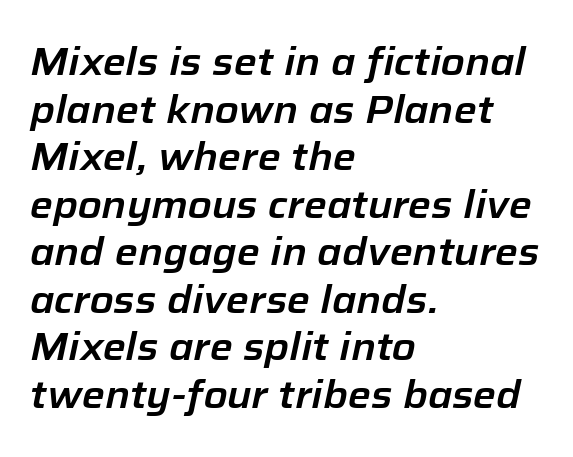
The image shows 39 px text type, italic (leaning right); set left-aligned, line spacing 1.22x, normal letter spacing, not underlined; low stroke contrast and a medium x-height.
